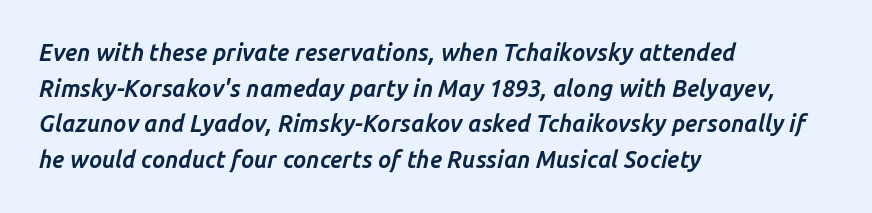
{"italic": "yes", "lean": "right", "slant_degrees": 14, "bold": "yes", "underline": "no", "align": "left", "line_spacing": "normal", "line_spacing_ratio": 1.55, "letter_spacing": "normal", "letter_spacing_em": 0.0, "glyph_px": 23}
